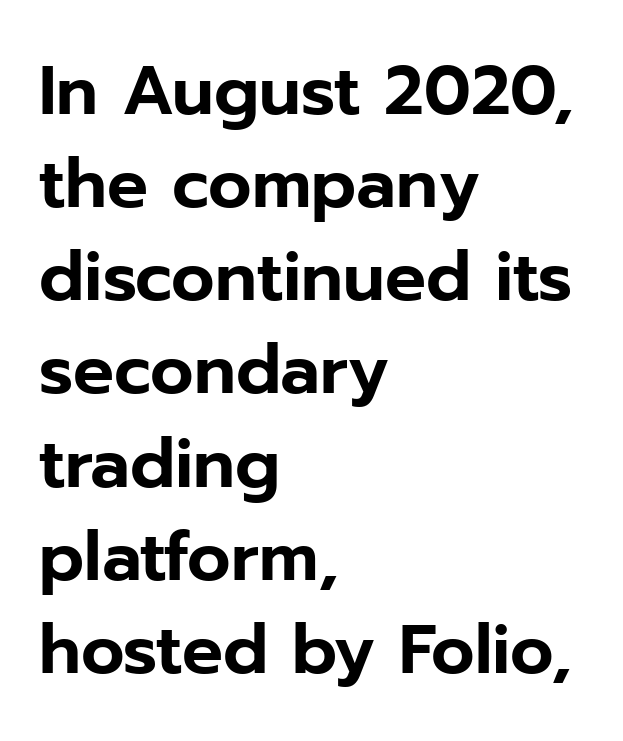
Q: Is the text italic (slanted)? A: No, it is upright.
Q: Is the typeface a serif or a sans-serif typeface? A: Sans-serif.
Q: Is the text underlined? A: No.
Q: How is the paragraph aligned? A: Left-aligned.
Q: Is the spacing between letters normal or unusually wide? A: Normal.
Q: Is the spacing between lines tight, normal or loose? A: Normal.
Q: Width (condensed, normal, or wide)? A: Normal.
Q: Stroke contrast? A: Low.
Q: x-height? A: Medium.
Q: Monospaced? A: No.
